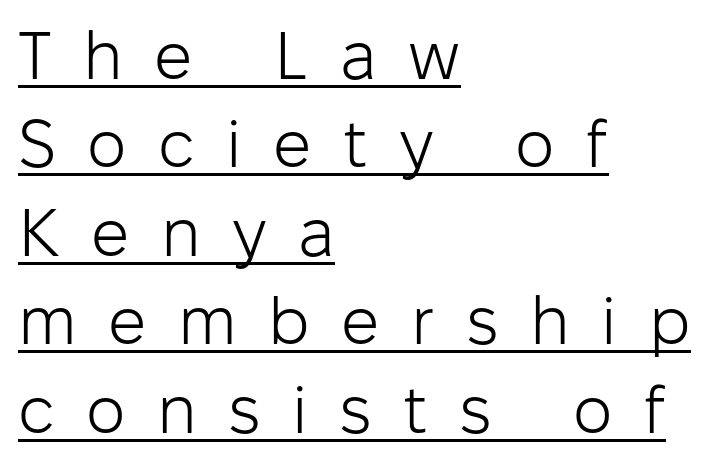
{"serif": "no", "italic": "no", "bold": "no", "weight": "light", "width": "normal", "stroke_contrast": "low", "x_height": "medium", "monospaced": "no", "underline": "yes", "align": "left", "line_spacing": "normal", "line_spacing_ratio": 1.32, "letter_spacing": "wide", "letter_spacing_em": 0.47, "glyph_px": 67}
